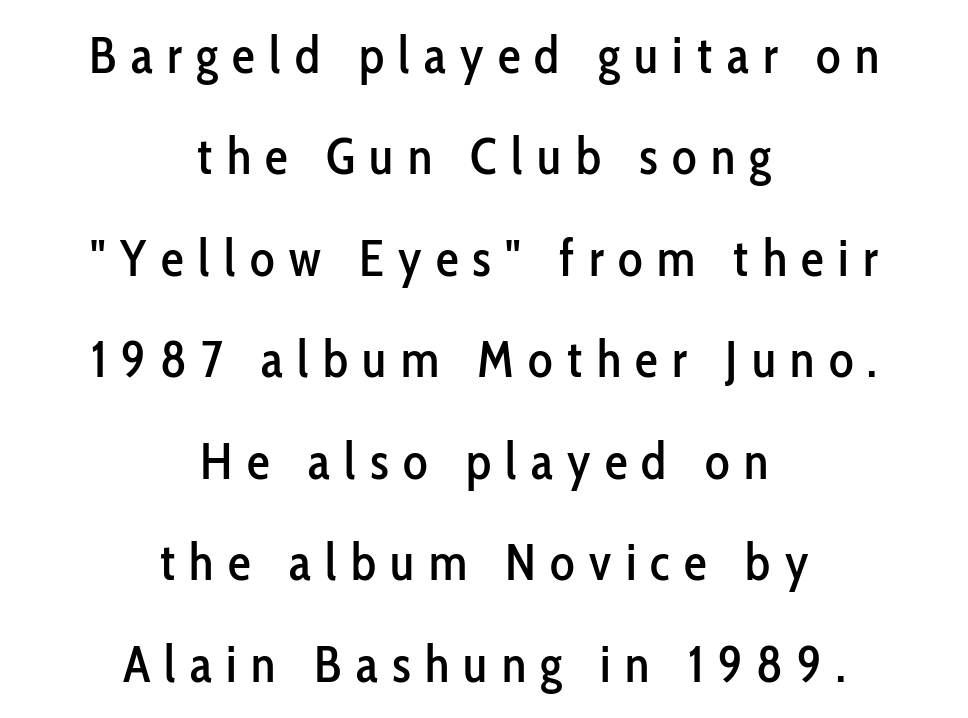
The image shows 51 px condensed sans-serif type, upright; set centered, loose line spacing (1.99x), unusually wide letter spacing (+0.28 em), not underlined; low stroke contrast and a medium x-height.
